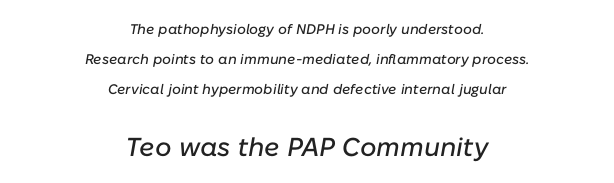
Block two is the big one; block one sits smaller above it. Letter spacing: default. Whoever set this chose breathing room over compactness in the vertical rhythm. Compared with a flush-left layout, this one balances lines on the center instead. Rule under the text: the space is simply empty.
